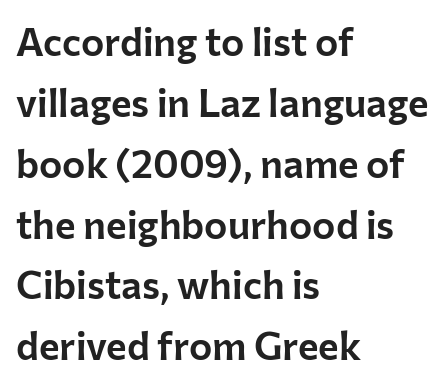
{"serif": "no", "italic": "no", "width": "normal", "stroke_contrast": "low", "x_height": "medium", "monospaced": "no", "underline": "no", "align": "left", "line_spacing": "normal", "line_spacing_ratio": 1.56, "letter_spacing": "normal", "letter_spacing_em": 0.0, "glyph_px": 39}
